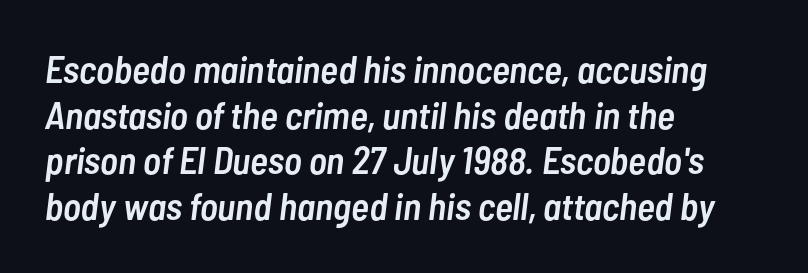
{"italic": "yes", "lean": "right", "slant_degrees": 7, "bold": "semi", "weight": "semibold", "width": "condensed", "stroke_contrast": "low", "x_height": "medium", "monospaced": "no", "underline": "no", "align": "left", "line_spacing_ratio": 1.2, "letter_spacing": "normal", "letter_spacing_em": 0.0, "glyph_px": 38}
